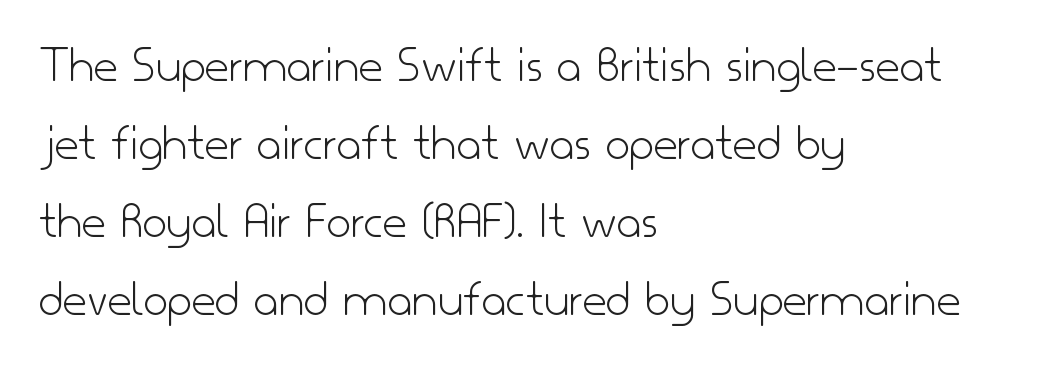
{"serif": "no", "italic": "no", "bold": "no", "weight": "light", "width": "normal", "stroke_contrast": "low", "x_height": "small", "monospaced": "no", "underline": "no", "align": "left", "line_spacing": "normal", "line_spacing_ratio": 1.47, "letter_spacing": "normal", "letter_spacing_em": 0.0, "glyph_px": 53}
